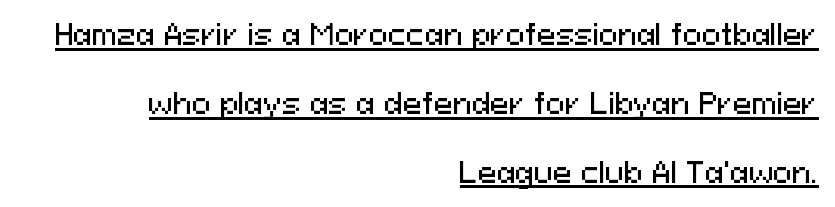
{"serif": "no", "italic": "no", "width": "normal", "stroke_contrast": "medium", "x_height": "medium", "monospaced": "no", "underline": "yes", "align": "right", "line_spacing": "loose", "line_spacing_ratio": 2.46, "letter_spacing": "normal", "letter_spacing_em": 0.0, "glyph_px": 28}
